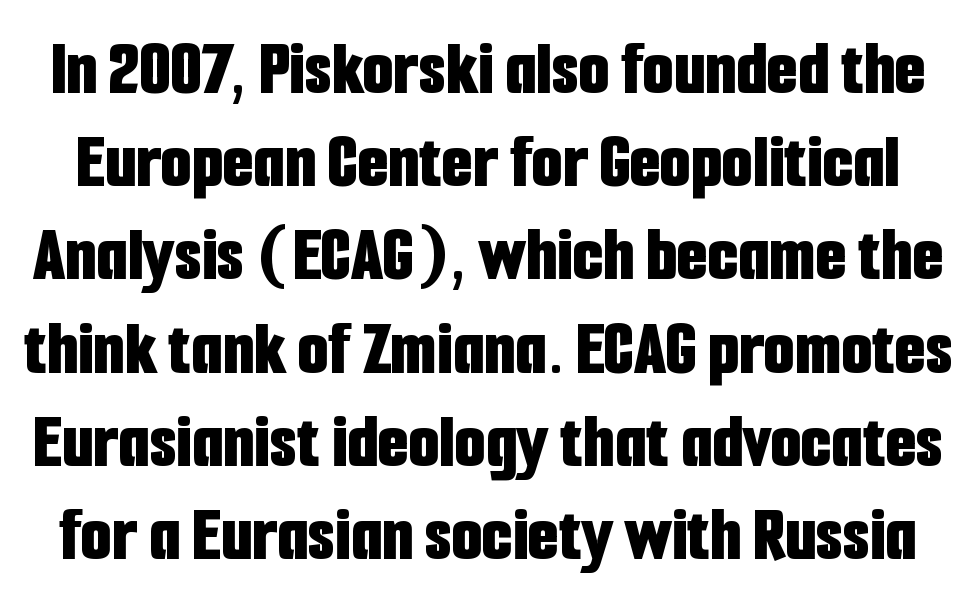
Q: Is the text bold? A: Yes.
Q: Is the text italic (slanted)? A: No, it is upright.
Q: Is the typeface a serif or a sans-serif typeface? A: Sans-serif.
Q: Is the text underlined? A: No.
Q: Is the spacing between letters normal or unusually wide? A: Normal.
Q: Width (condensed, normal, or wide)? A: Condensed.
Q: Stroke contrast? A: Low.
Q: x-height? A: Medium.
Q: Monospaced? A: No.
